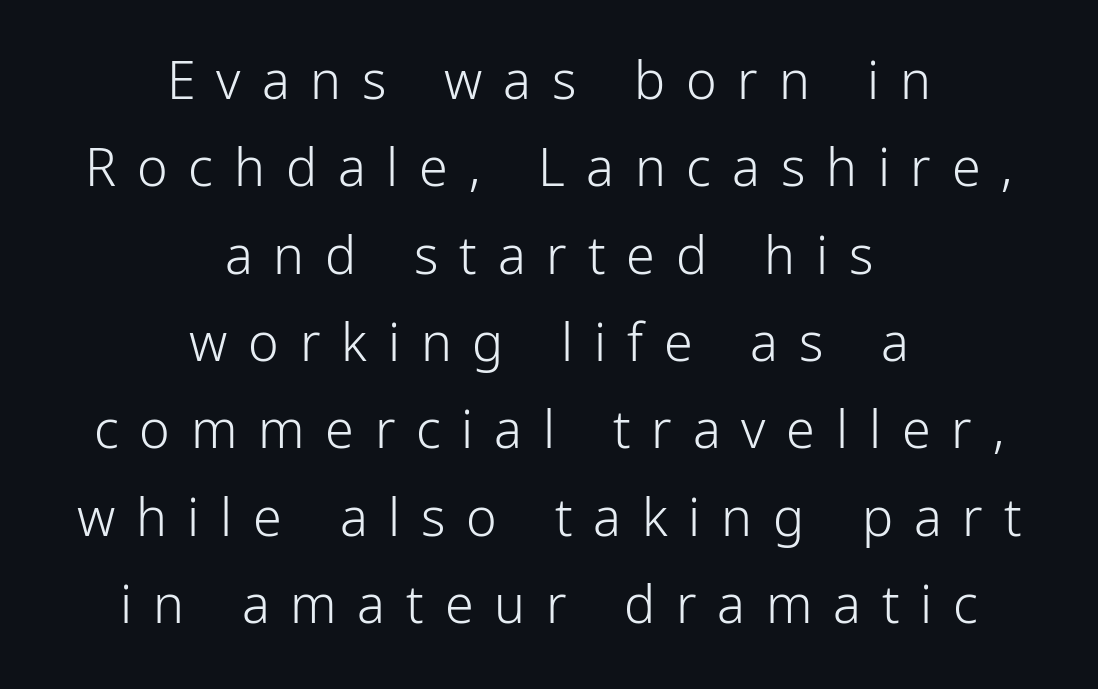
{"serif": "no", "italic": "no", "bold": "no", "weight": "light", "width": "condensed", "stroke_contrast": "low", "x_height": "medium", "monospaced": "no", "underline": "no", "align": "center", "line_spacing": "normal", "line_spacing_ratio": 1.68, "letter_spacing": "wide", "letter_spacing_em": 0.4, "glyph_px": 52}
